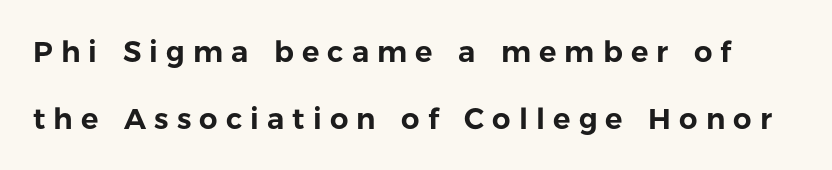
In terms of leading, this rendering errs on the spacious side. The passage shown is typed in a proportional face where columns would drift. You could only call the tracking loose — the letters float apart. If you drew a line through each stem, it would be perfectly vertical. Stroke terminals: plain, sans-serif. The space beneath each line is pristine and unruled.
